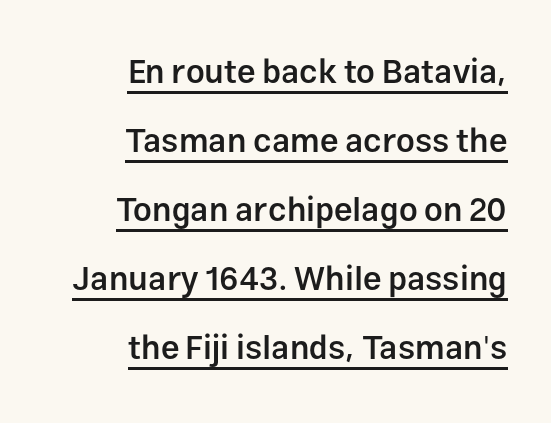
{"serif": "no", "italic": "no", "bold": "semi", "weight": "semibold", "width": "normal", "stroke_contrast": "low", "x_height": "medium", "monospaced": "no", "underline": "yes", "align": "right", "line_spacing": "loose", "line_spacing_ratio": 2.09, "letter_spacing": "normal", "letter_spacing_em": 0.0, "glyph_px": 33}
